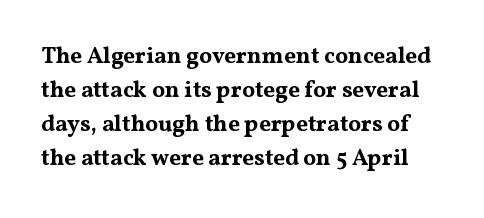
Rule under the text: the space is simply empty. Line spacing here is normal. The letters stand upright; this is a roman face. Typographic density is high because the face is bold. Inter-character spacing is left at the font's built-in metrics.
